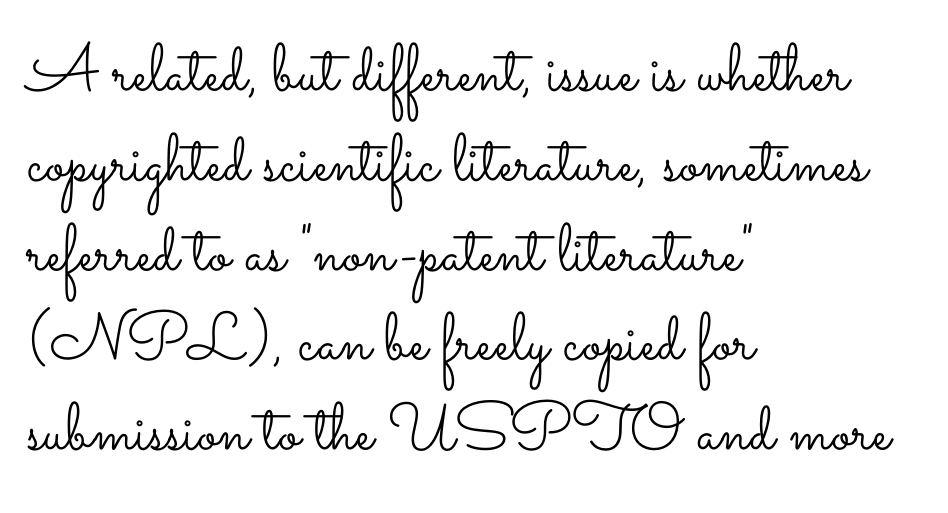
The image shows 67 px light, wide type; set left-aligned, normal line spacing (1.34x), normal letter spacing, not underlined; low stroke contrast and a small x-height.
